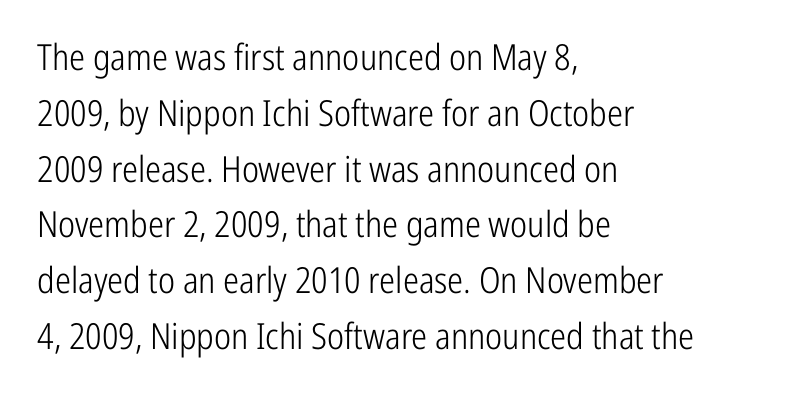
{"serif": "no", "italic": "no", "bold": "no", "weight": "light", "width": "condensed", "stroke_contrast": "low", "x_height": "medium", "monospaced": "no", "underline": "no", "align": "left", "line_spacing": "normal", "line_spacing_ratio": 1.55, "letter_spacing": "normal", "letter_spacing_em": 0.0, "glyph_px": 36}
